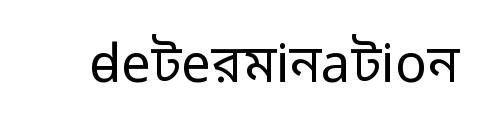
The image shows 53 px regular-weight sans-serif type, upright; set normal letter spacing, not underlined; low stroke contrast and a medium x-height.
